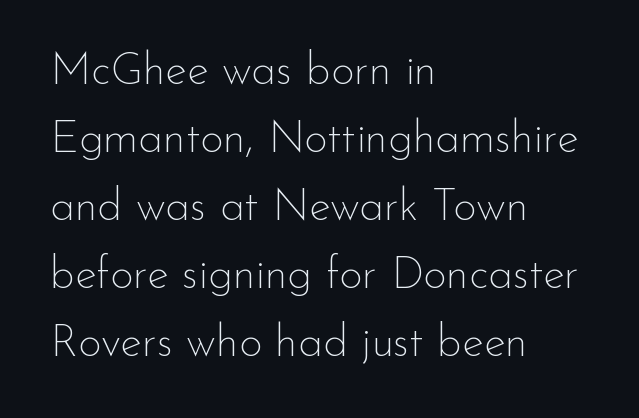
Posture: upright roman. Look at the tracking — it's just the regular setting, nothing added. Varying glyph widths throughout — classic text-font behaviour. In terms of letterform style, serifs are entirely absent.
